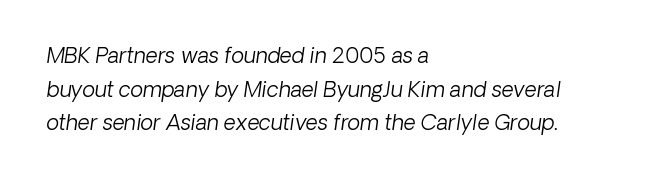
The image shows 21 px text type; set left-aligned, normal line spacing (1.6x), normal letter spacing, not underlined.
